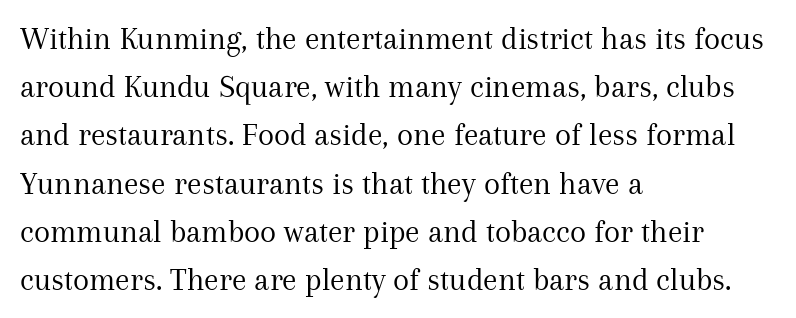
The image shows 33 px regular-weight serif type, upright; set left-aligned, normal line spacing (1.46x), normal letter spacing, not underlined; medium stroke contrast and a medium x-height.
